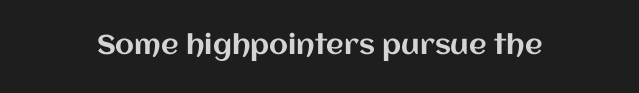
Q: Is the text italic (slanted)? A: No, it is upright.
Q: Is the text underlined? A: No.
Q: Is the spacing between letters normal or unusually wide? A: Normal.
